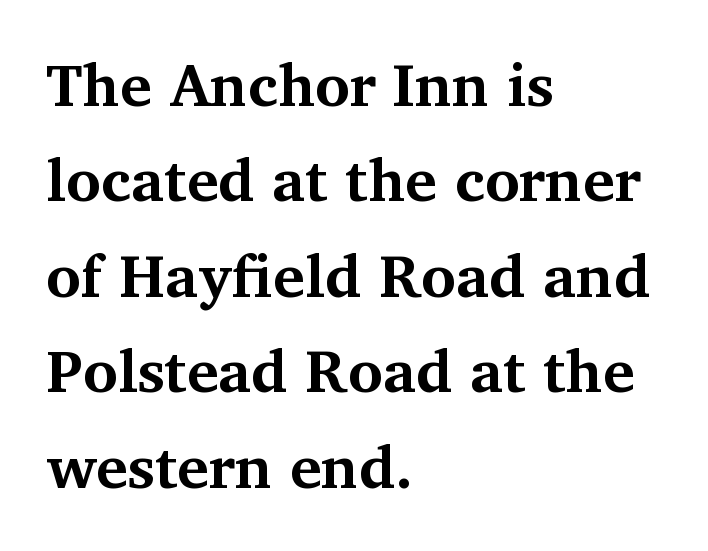
The image shows 60 px bold serif type, upright; set left-aligned, normal line spacing (1.59x), normal letter spacing, not underlined; medium stroke contrast and a medium x-height.
